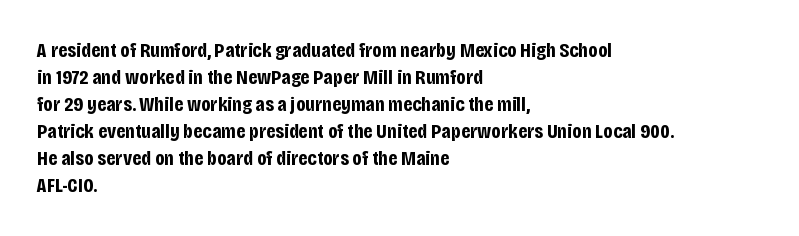
{"italic": "no", "bold": "yes", "underline": "no", "align": "left", "line_spacing": "normal", "line_spacing_ratio": 1.29, "letter_spacing": "normal", "letter_spacing_em": 0.0, "glyph_px": 21}
